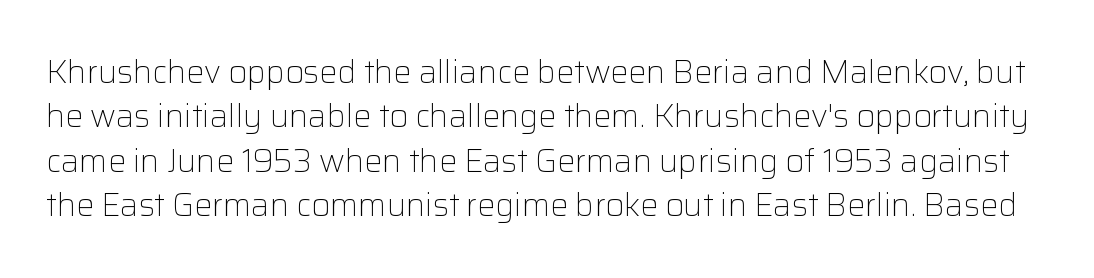
{"serif": "no", "italic": "no", "bold": "no", "weight": "light", "width": "normal", "stroke_contrast": "low", "x_height": "medium", "monospaced": "no", "underline": "no", "line_spacing": "normal", "line_spacing_ratio": 1.39, "letter_spacing": "normal", "letter_spacing_em": 0.0, "glyph_px": 32}
